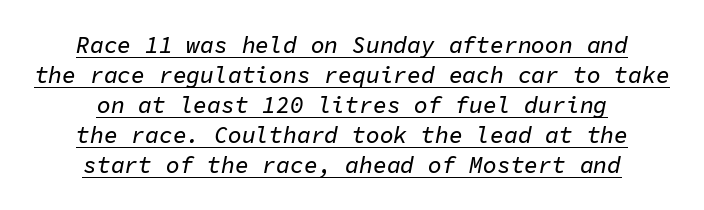
Q: Is the text italic (slanted)? A: Yes, it leans right by about 11 degrees.
Q: Is the text underlined? A: Yes.
Q: How is the paragraph aligned? A: Centered.
Q: Is the spacing between letters normal or unusually wide? A: Normal.
Q: Is the spacing between lines tight, normal or loose? A: Normal.
